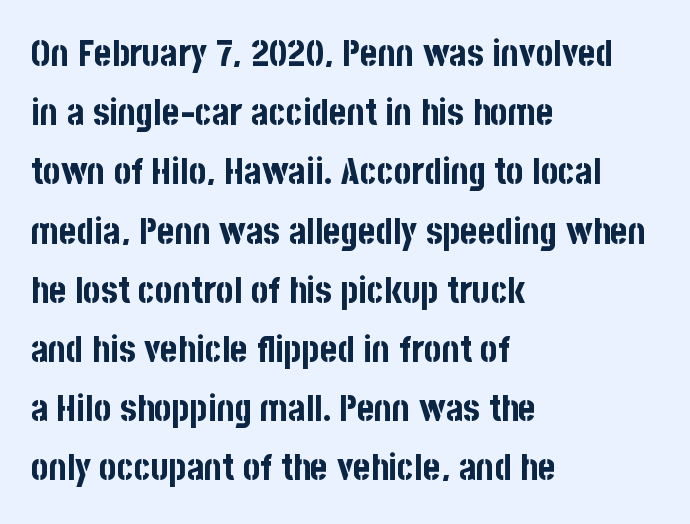
Type without underlining. The letters are bold, with thick, heavy strokes. If you measured baseline to baseline, you'd find a middling distance. Nope, no serifs anywhere on these letters. Spacing verdict: proportional, widths tailored to each character. Every stem runs plumb, perpendicular to the baseline.
